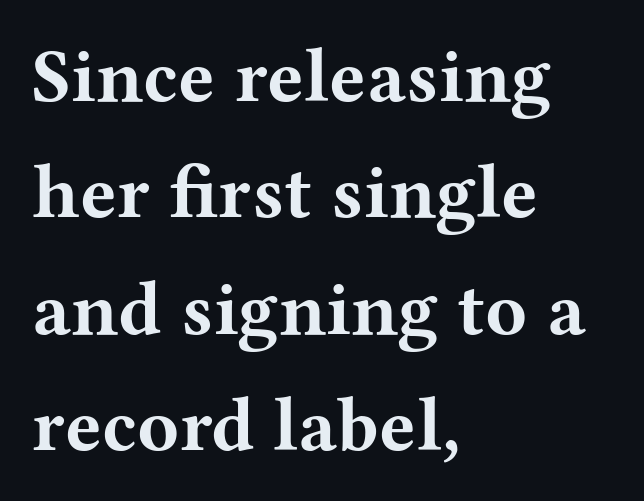
The image shows 77 px bold, wide serif type, upright; set left-aligned, normal line spacing (1.51x), normal letter spacing, not underlined; medium stroke contrast and a medium x-height.
